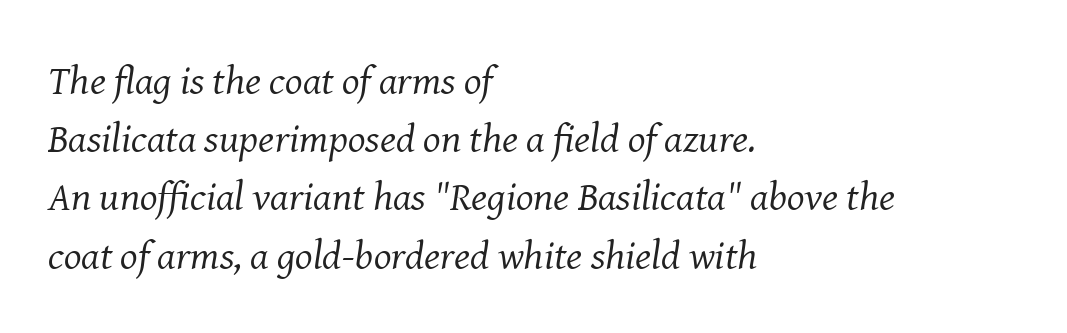
Looking at the ascenders, they clearly lean. Serifs: yes, visible at the terminals of the letterforms. Reading down the column, the eye jumps a familiar distance to each next line. A quiet, ordinary-to-light weight characterises the typeface.
